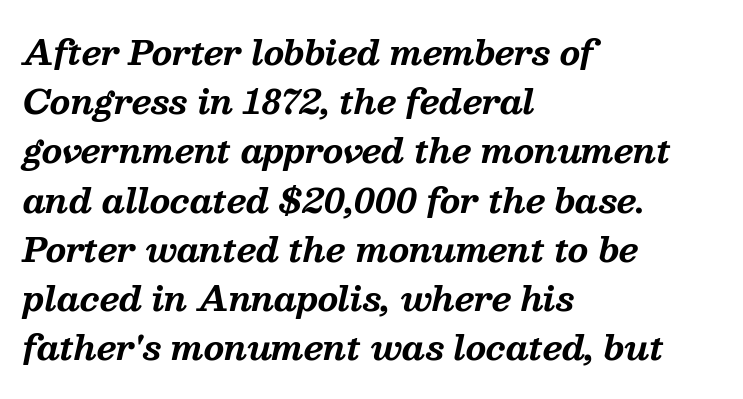
Chunky letters — that's bold for sure. Regular leading. Is the letter spacing exaggerated? No — it looks like the ordinary default. Notice how the passage keeps a crisp vertical edge on the left only. Do the characters align in a grid? No, the font is proportional. The specimen reads as italic at a glance.
